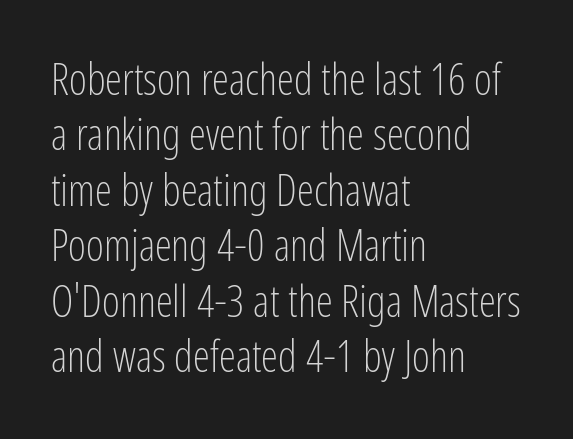
{"serif": "no", "italic": "no", "bold": "no", "weight": "light", "width": "condensed", "stroke_contrast": "low", "x_height": "medium", "monospaced": "no", "underline": "no", "align": "left", "line_spacing": "normal", "line_spacing_ratio": 1.29, "letter_spacing": "normal", "letter_spacing_em": 0.0, "glyph_px": 43}
